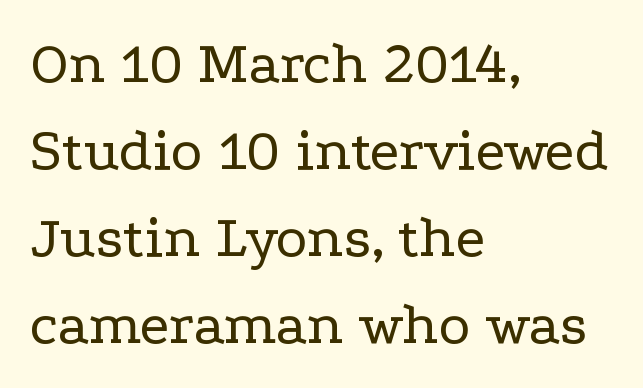
{"serif": "yes", "italic": "no", "bold": "no", "weight": "regular", "width": "wide", "stroke_contrast": "low", "x_height": "medium", "monospaced": "no", "underline": "no", "align": "left", "line_spacing": "normal", "line_spacing_ratio": 1.45, "letter_spacing": "normal", "letter_spacing_em": 0.0, "glyph_px": 60}
